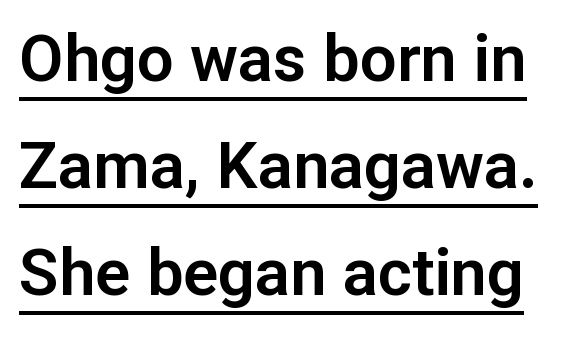
Every word sits above its own underline. The typography opts for an upright posture over an oblique one. Compared with typical body copy, the letter spacing here is the same. Type style note: lacks serifs. Regarding leading, the lines here are spaced in the standard way.
